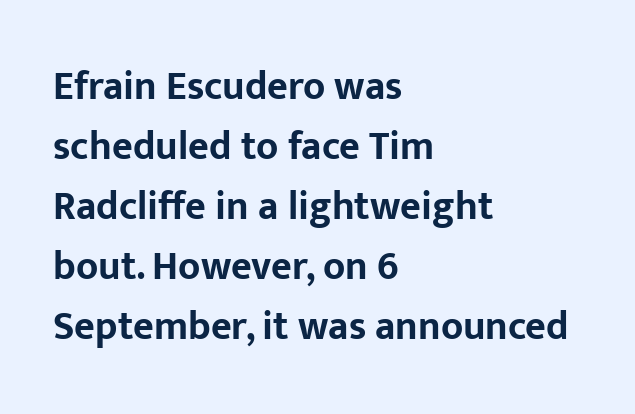
Evenly set lines give the paragraph a standard silhouette. Does the lettering tilt? It doesn't — this is upright. Heft: maximum for text — a bold. These lines stack with their left ends in a neat column. Spacing between characters is what you'd get straight out of the box.
